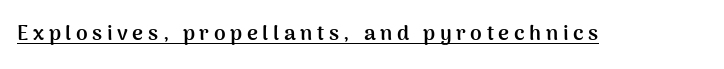
Q: Is the text bold? A: Yes.
Q: Is the text italic (slanted)? A: No, it is upright.
Q: Is the text underlined? A: Yes.
Q: Is the spacing between letters normal or unusually wide? A: Unusually wide.
